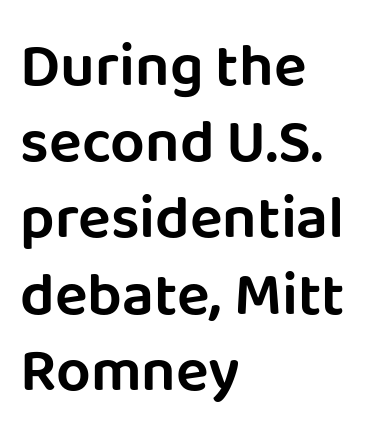
Q: Is the text italic (slanted)? A: No, it is upright.
Q: Is the typeface a serif or a sans-serif typeface? A: Sans-serif.
Q: Is the text underlined? A: No.
Q: How is the paragraph aligned? A: Left-aligned.
Q: Is the spacing between letters normal or unusually wide? A: Normal.
Q: Is the spacing between lines tight, normal or loose? A: Normal.
Q: Width (condensed, normal, or wide)? A: Normal.
Q: Stroke contrast? A: Low.
Q: x-height? A: Large.
Q: Monospaced? A: No.
